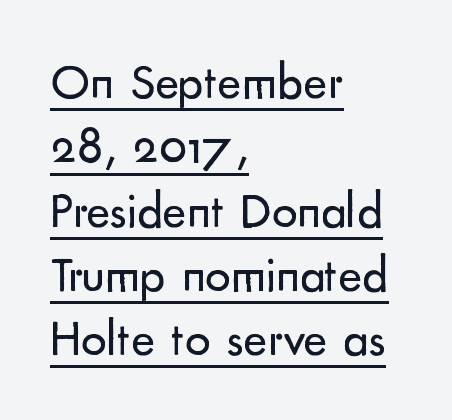
Interline gaps are of average width in this sample. Counters stay open thanks to moderate or lighter strokes. The type family on display is of the sans-serif kind. Somebody hit Ctrl+U on this one — the words are underlined. What stands out about the letter spacing? Nothing — it is the standard amount.
